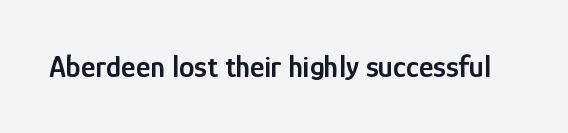
Q: Is the text bold? A: Semi-bold.
Q: Is the text italic (slanted)? A: No, it is upright.
Q: Is the typeface a serif or a sans-serif typeface? A: Sans-serif.
Q: Is the text underlined? A: No.
Q: Is the spacing between letters normal or unusually wide? A: Normal.
Q: Width (condensed, normal, or wide)? A: Condensed.
Q: Stroke contrast? A: Low.
Q: x-height? A: Medium.
Q: Monospaced? A: No.
